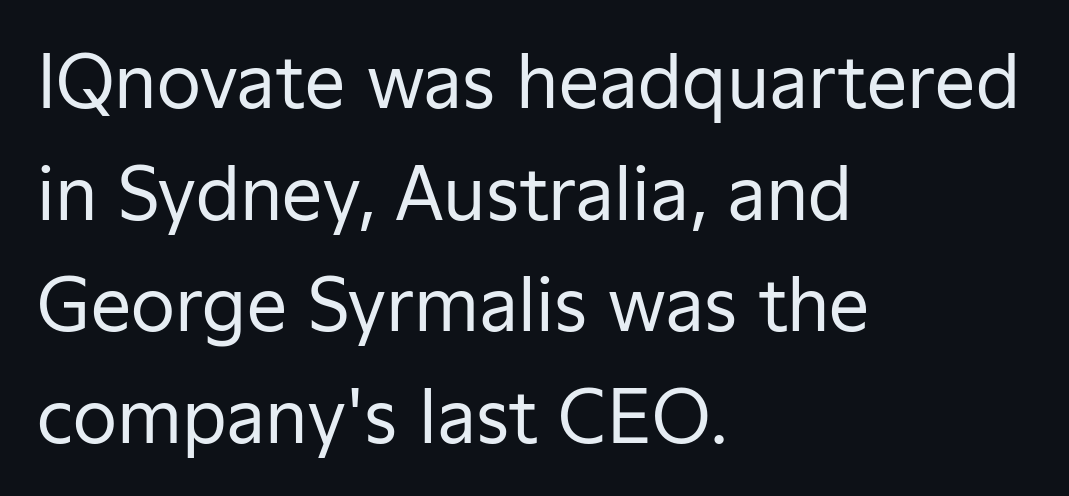
{"serif": "no", "italic": "no", "bold": "no", "weight": "regular", "width": "normal", "stroke_contrast": "low", "x_height": "medium", "monospaced": "no", "underline": "no", "align": "left", "line_spacing": "normal", "line_spacing_ratio": 1.55, "letter_spacing": "normal", "letter_spacing_em": 0.0, "glyph_px": 72}
